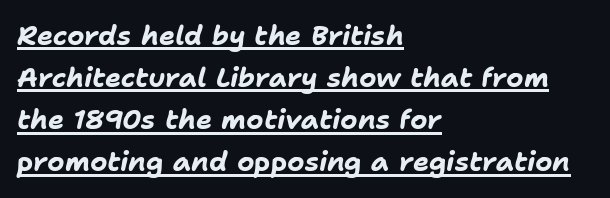
The image shows 27 px bold type, italic (leaning right); set left-aligned, normal line spacing (1.56x), normal letter spacing, underlined.
